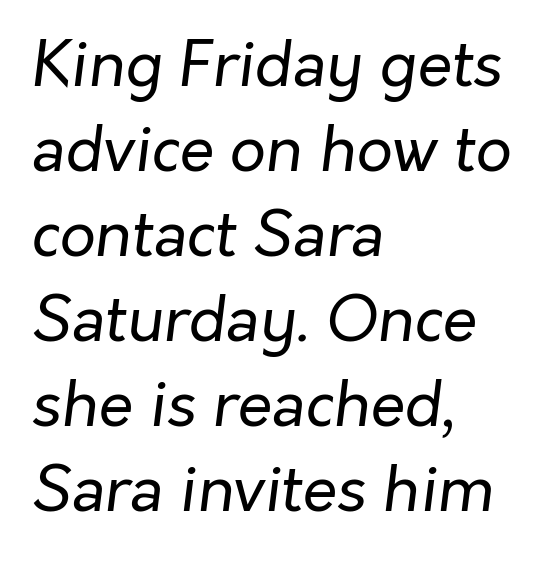
{"italic": "yes", "lean": "right", "slant_degrees": 7, "bold": "no", "weight": "regular", "width": "normal", "stroke_contrast": "low", "x_height": "medium", "monospaced": "no", "underline": "no", "align": "left", "line_spacing": "normal", "line_spacing_ratio": 1.35, "letter_spacing": "normal", "letter_spacing_em": 0.0, "glyph_px": 63}
